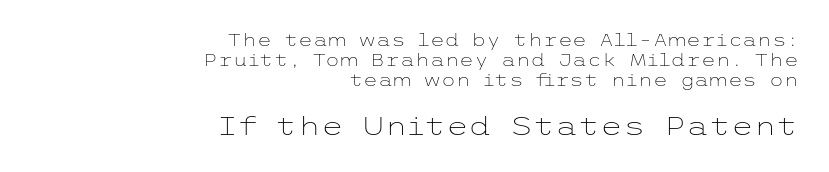
The image shows 26 px text type, upright; set right-aligned, line spacing 1.19x, normal letter spacing, not underlined; the second (bottom) block is 1.53x larger.
